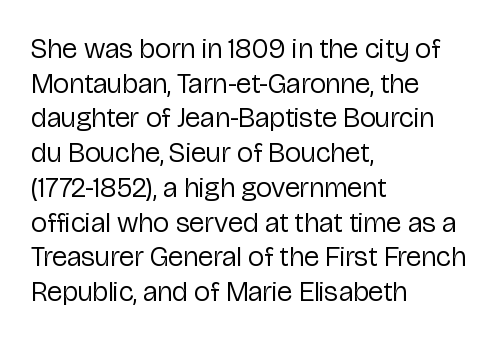
Q: Is the text bold? A: No.
Q: Is the text italic (slanted)? A: No, it is upright.
Q: Is the typeface a serif or a sans-serif typeface? A: Sans-serif.
Q: Is the text underlined? A: No.
Q: How is the paragraph aligned? A: Left-aligned.
Q: Is the spacing between letters normal or unusually wide? A: Normal.
Q: Width (condensed, normal, or wide)? A: Normal.
Q: Stroke contrast? A: Low.
Q: x-height? A: Medium.
Q: Monospaced? A: No.
